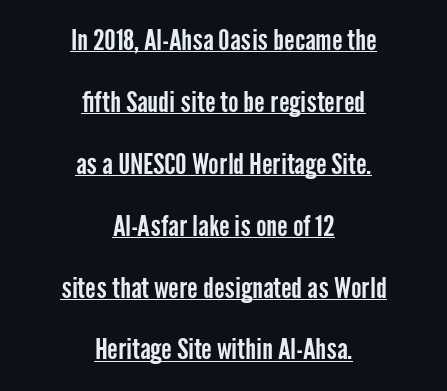
{"serif": "no", "italic": "no", "width": "condensed", "stroke_contrast": "low", "x_height": "medium", "monospaced": "no", "underline": "yes", "align": "center", "line_spacing": "loose", "line_spacing_ratio": 2.21, "letter_spacing": "normal", "letter_spacing_em": 0.0, "glyph_px": 28}
